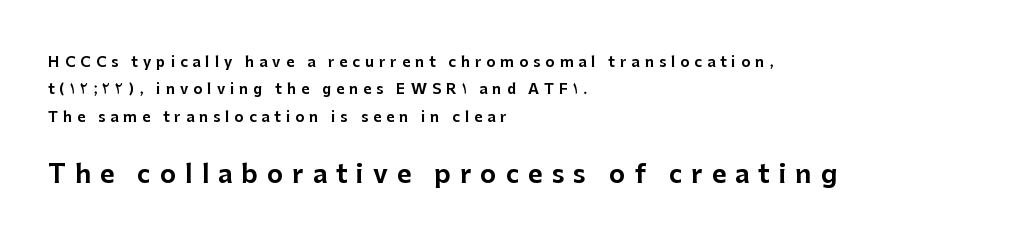
Q: Is the text italic (slanted)? A: No, it is upright.
Q: Is the text underlined? A: No.
Q: How is the paragraph aligned? A: Left-aligned.
Q: Is the spacing between letters normal or unusually wide? A: Unusually wide.
Q: Is the spacing between lines tight, normal or loose? A: Loose.
Q: Which block of text is set in a larger size, the first (top) or the second (bottom)? A: The second (bottom) one.
